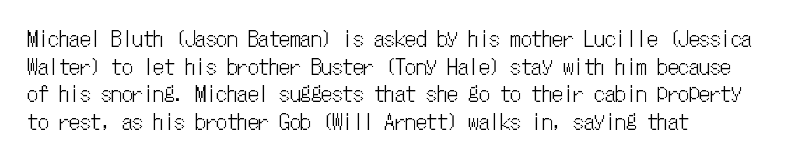
Line starts are locked; line ends wander. Leading matches the norm, producing a regular column. Characters remain perfectly vertical along every line. The area under the type is left untouched. Caption: standard tracking, unaltered.
